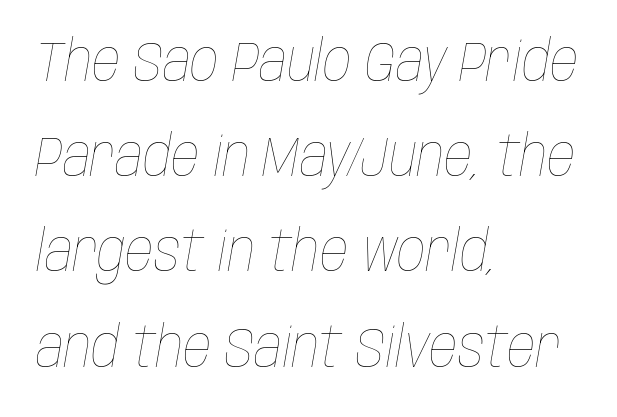
{"italic": "yes", "lean": "right", "slant_degrees": 10, "bold": "no", "weight": "thin", "width": "condensed", "stroke_contrast": "low", "x_height": "large", "monospaced": "no", "underline": "no", "align": "left", "line_spacing": "normal", "line_spacing_ratio": 1.7, "letter_spacing": "normal", "letter_spacing_em": 0.0, "glyph_px": 56}
